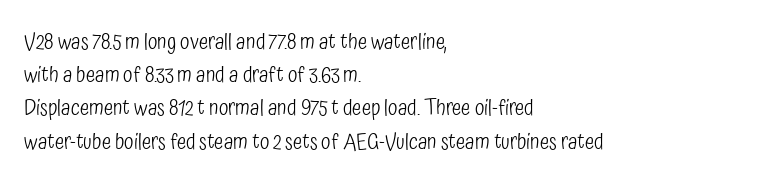
{"italic": "no", "bold": "no", "underline": "no", "align": "left", "line_spacing": "normal", "line_spacing_ratio": 1.51, "letter_spacing": "normal", "letter_spacing_em": 0.0, "glyph_px": 22}
